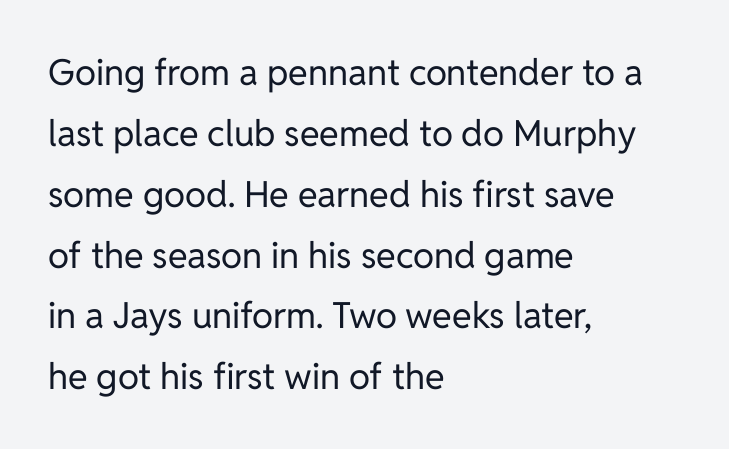
Q: Is the text bold? A: No.
Q: Is the text italic (slanted)? A: No, it is upright.
Q: Is the typeface a serif or a sans-serif typeface? A: Sans-serif.
Q: Is the text underlined? A: No.
Q: How is the paragraph aligned? A: Left-aligned.
Q: Is the spacing between letters normal or unusually wide? A: Normal.
Q: Is the spacing between lines tight, normal or loose? A: Normal.
Q: Width (condensed, normal, or wide)? A: Normal.
Q: Stroke contrast? A: Low.
Q: x-height? A: Medium.
Q: Monospaced? A: No.
